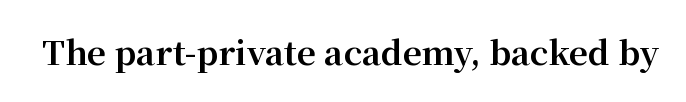
Q: Is the text bold? A: Yes.
Q: Is the text italic (slanted)? A: No, it is upright.
Q: Is the typeface a serif or a sans-serif typeface? A: Serif.
Q: Is the text underlined? A: No.
Q: Is the spacing between letters normal or unusually wide? A: Normal.
Q: Width (condensed, normal, or wide)? A: Normal.
Q: Stroke contrast? A: Medium.
Q: x-height? A: Medium.
Q: Monospaced? A: No.
